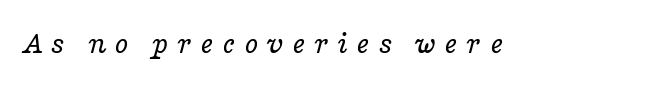
{"serif": "yes", "italic": "yes", "lean": "right", "slant_degrees": 16, "bold": "no", "weight": "regular", "width": "wide", "stroke_contrast": "low", "x_height": "medium", "monospaced": "no", "underline": "no", "letter_spacing": "wide", "letter_spacing_em": 0.25, "glyph_px": 32}
